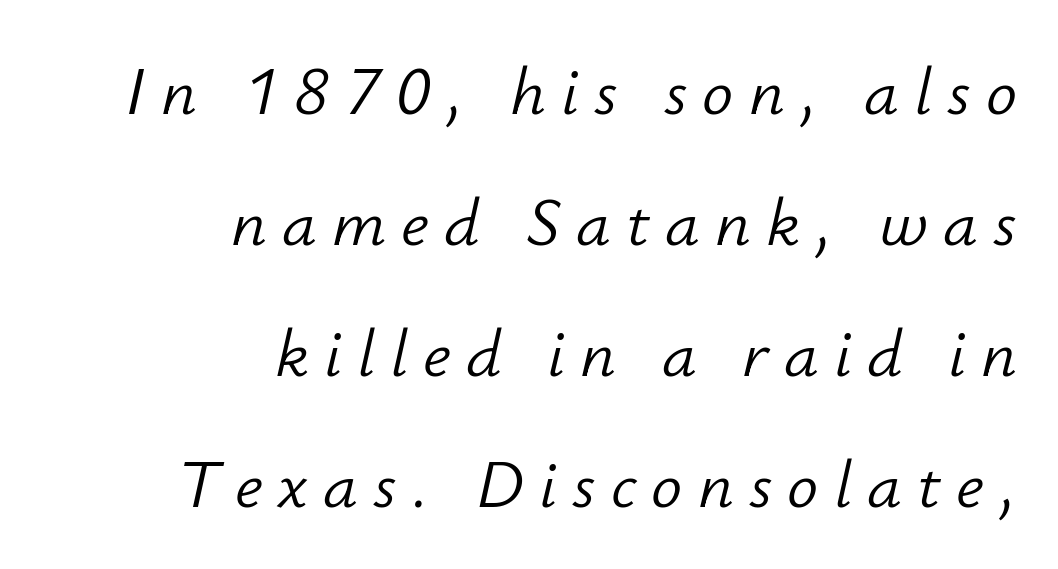
Q: Is the text bold? A: No.
Q: Is the text italic (slanted)? A: Yes, it leans right by about 12 degrees.
Q: Is the text underlined? A: No.
Q: How is the paragraph aligned? A: Right-aligned.
Q: Is the spacing between letters normal or unusually wide? A: Unusually wide.
Q: Is the spacing between lines tight, normal or loose? A: Loose.
Q: Width (condensed, normal, or wide)? A: Normal.
Q: Stroke contrast? A: Low.
Q: x-height? A: Small.
Q: Monospaced? A: No.
